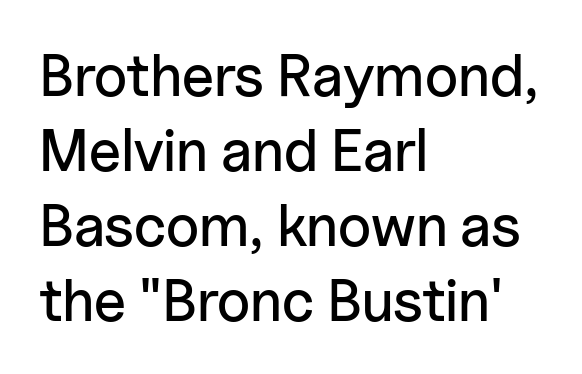
Q: Is the text italic (slanted)? A: No, it is upright.
Q: Is the typeface a serif or a sans-serif typeface? A: Sans-serif.
Q: Is the text underlined? A: No.
Q: How is the paragraph aligned? A: Left-aligned.
Q: Is the spacing between letters normal or unusually wide? A: Normal.
Q: Is the spacing between lines tight, normal or loose? A: Normal.
Q: Width (condensed, normal, or wide)? A: Normal.
Q: Stroke contrast? A: Low.
Q: x-height? A: Medium.
Q: Monospaced? A: No.
